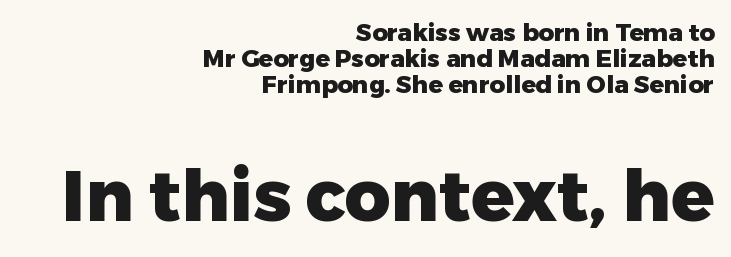
{"serif": "no", "italic": "no", "bold": "yes", "weight": "heavy", "width": "normal", "stroke_contrast": "low", "x_height": "medium", "monospaced": "no", "underline": "no", "align": "right", "line_spacing": "tight", "line_spacing_ratio": 1.09, "letter_spacing": "normal", "letter_spacing_em": 0.0, "larger_block": "second", "size_ratio": 2.96, "glyph_px": 71}
